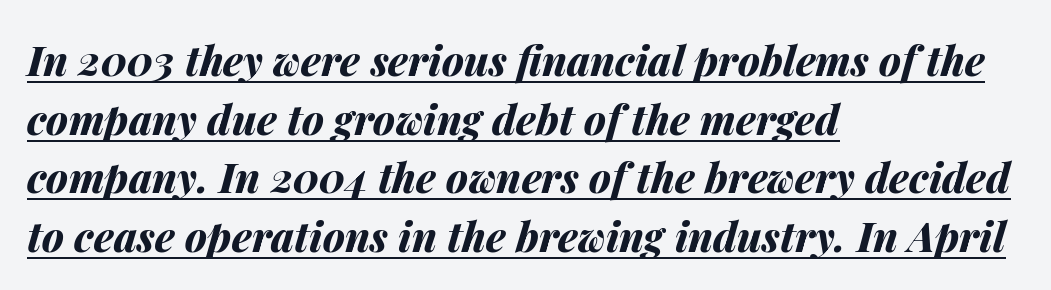
{"italic": "yes", "lean": "right", "slant_degrees": 14, "bold": "yes", "weight": "bold", "width": "normal", "stroke_contrast": "medium", "x_height": "medium", "monospaced": "no", "underline": "yes", "align": "left", "line_spacing": "normal", "line_spacing_ratio": 1.43, "letter_spacing": "normal", "letter_spacing_em": 0.0, "glyph_px": 41}
